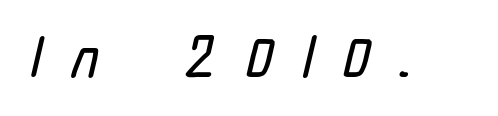
{"serif": "no", "width": "condensed", "stroke_contrast": "low", "x_height": "medium", "monospaced": "no", "underline": "no", "letter_spacing": "wide", "letter_spacing_em": 0.49, "glyph_px": 60}
